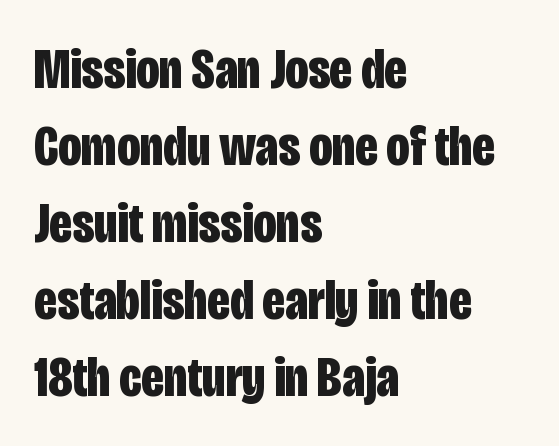
Check the space under the baseline: it is left empty. Whoever set this chose a conventional vertical rhythm. You could call the tracking neutral — neither tight nor loose. Its strokes are broad and dark, the hallmark of bold type.
